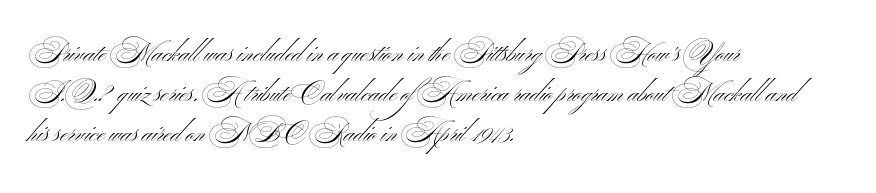
The image shows 27 px text type; set left-aligned, normal line spacing (1.49x), normal letter spacing, not underlined.
